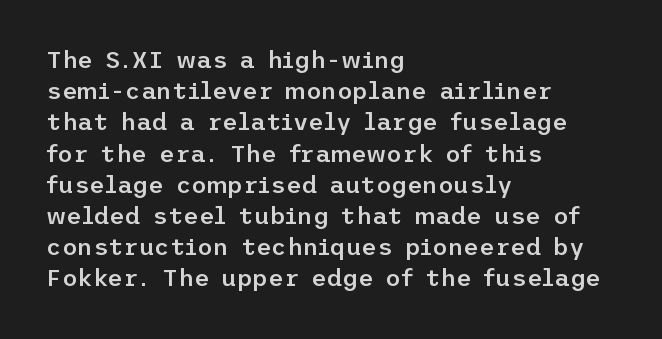
Q: Is the text bold? A: Semi-bold.
Q: Is the text italic (slanted)? A: No, it is upright.
Q: Is the text underlined? A: No.
Q: How is the paragraph aligned? A: Left-aligned.
Q: Is the spacing between letters normal or unusually wide? A: Normal.
Q: Is the spacing between lines tight, normal or loose? A: Normal.
